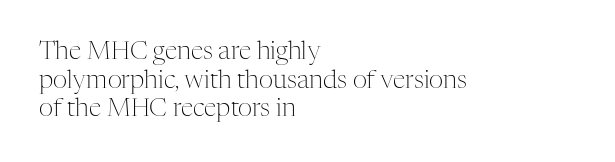
The lettering stays uniformly vertical, giving the passage a roman look. Weight: not bold — regular or lighter. Reading down the column, the eye jumps only a short way to each next line. Underlining? Definitely not there.
